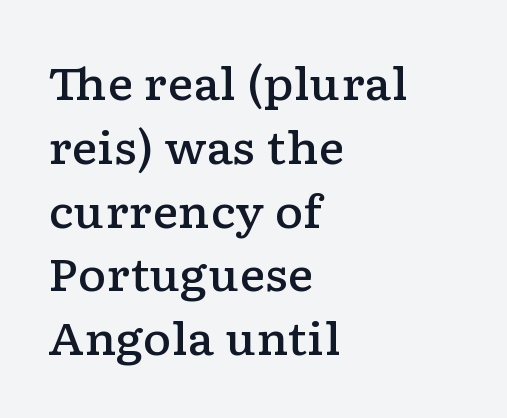
The image shows 44 px semibold, wide serif type, upright; set left-aligned, normal line spacing (1.45x), normal letter spacing, not underlined; low stroke contrast and a medium x-height.
